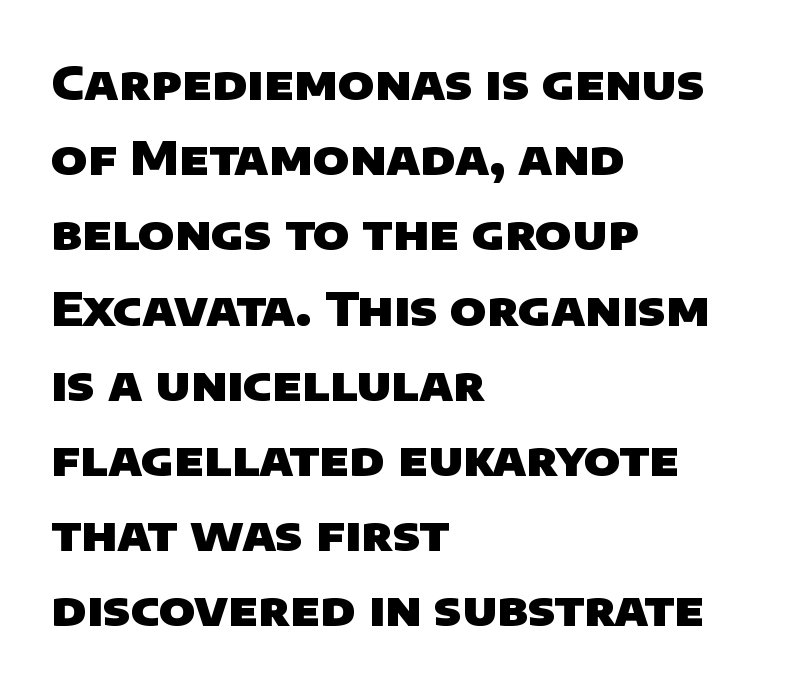
The image shows 47 px heavy sans-serif type; set left-aligned, normal line spacing (1.6x), normal letter spacing, not underlined; low stroke contrast and a large x-height.
